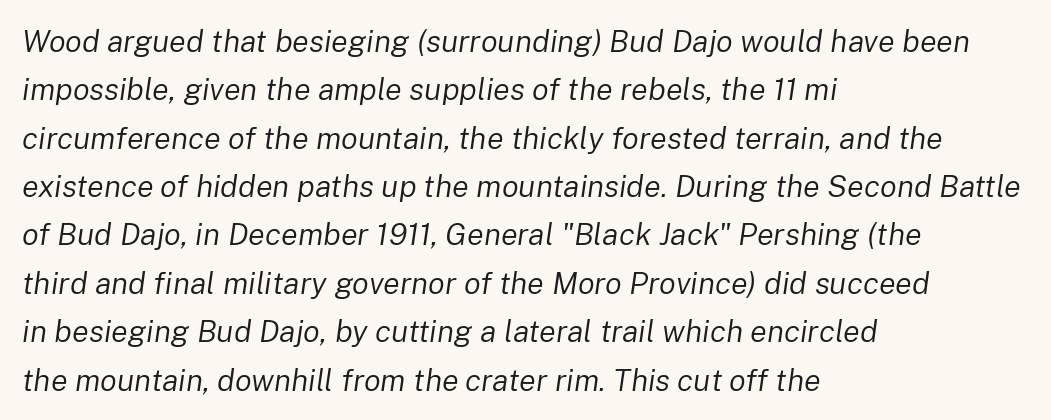
The image shows 31 px regular-weight type, italic (leaning right); set left-aligned, normal line spacing (1.56x), normal letter spacing, not underlined; low stroke contrast and a medium x-height.
